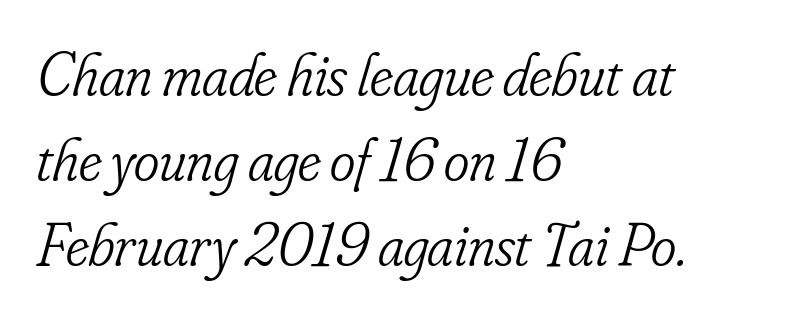
Q: Is the text bold? A: No.
Q: Is the text italic (slanted)? A: Yes, it leans right by about 16 degrees.
Q: Is the typeface a serif or a sans-serif typeface? A: Serif.
Q: Is the text underlined? A: No.
Q: How is the paragraph aligned? A: Left-aligned.
Q: Is the spacing between letters normal or unusually wide? A: Normal.
Q: Is the spacing between lines tight, normal or loose? A: Normal.
Q: Width (condensed, normal, or wide)? A: Condensed.
Q: Stroke contrast? A: Low.
Q: x-height? A: Small.
Q: Monospaced? A: No.
